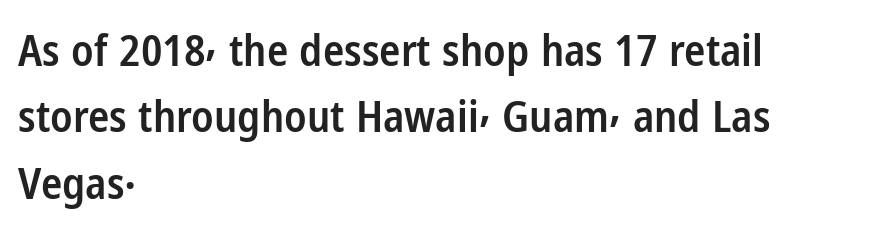
The image shows 44 px semibold, condensed sans-serif type, upright; set left-aligned, normal line spacing (1.51x), normal letter spacing, not underlined; low stroke contrast and a medium x-height.
